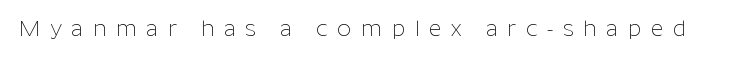
The image shows 22 px text type, upright; set unusually wide letter spacing (+0.44 em), not underlined.
